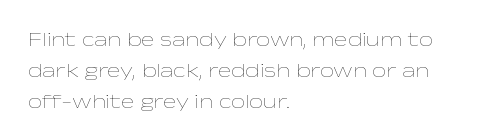
The image shows 20 px text type, upright; set left-aligned, normal line spacing (1.55x), normal letter spacing, not underlined.
